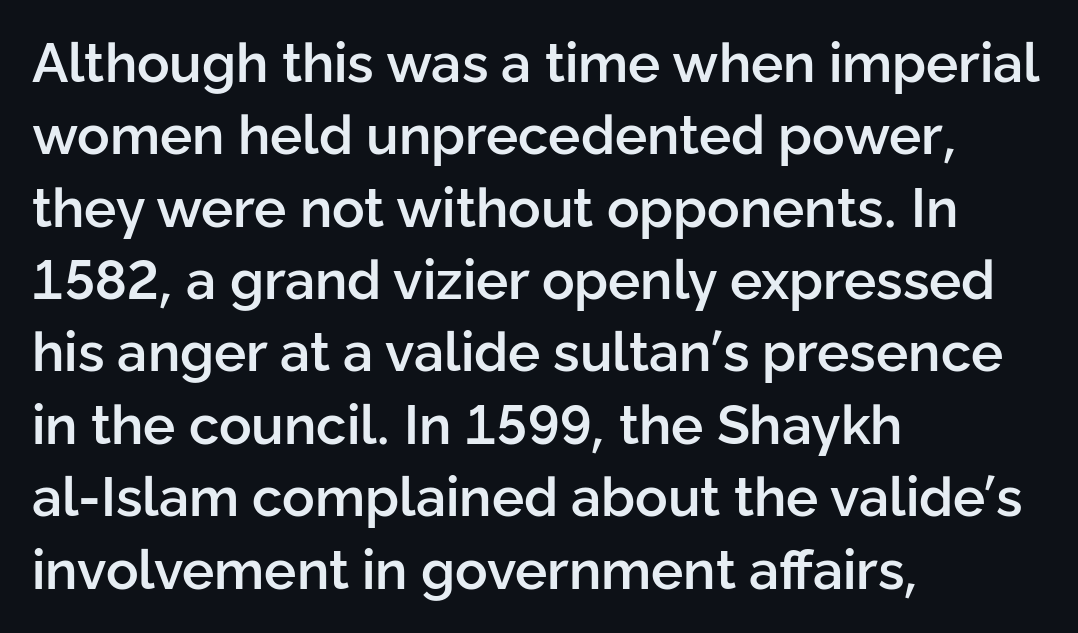
Proportional: the letters do not fall into vertical columns. The strokes are fattened partway — semibold, not bold. The letterforms sit shoulder to shoulder at normal distance. The lettering stays uniformly vertical, giving the passage a roman look.
